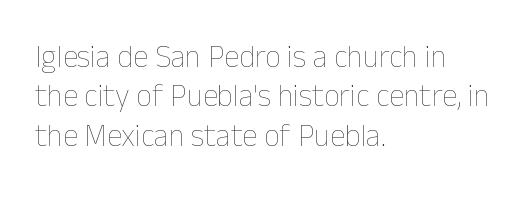
The text block is weighted toward the left margin, trailing off unevenly rightward. The letterforms sit shoulder to shoulder at normal distance. Nope, not italic — everything's standing straight. Vertically, the passage feels balanced, rows spaced as you'd expect.
